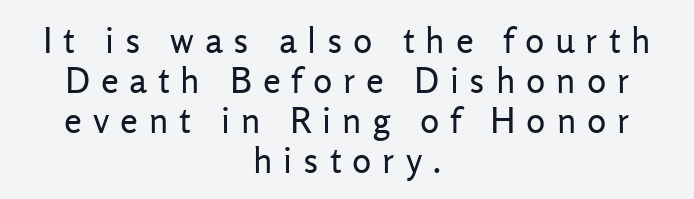
The area under the type is left untouched. Horizontal alignment here is central, giving a formal, balanced look. To sum up the face: it is a sans, with no serifs. Does the lettering tilt? It doesn't — this is upright.
